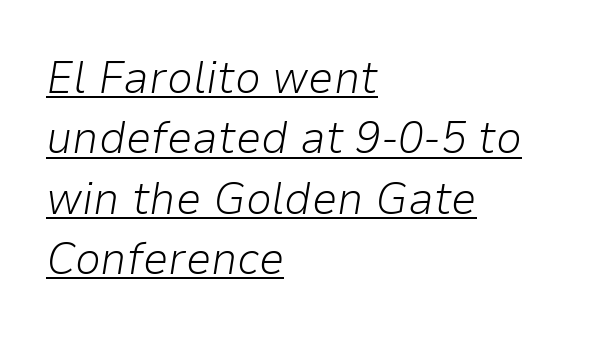
Q: Is the text bold? A: No.
Q: Is the text italic (slanted)? A: Yes, it leans right by about 9 degrees.
Q: Is the text underlined? A: Yes.
Q: How is the paragraph aligned? A: Left-aligned.
Q: Is the spacing between letters normal or unusually wide? A: Normal.
Q: Is the spacing between lines tight, normal or loose? A: Normal.
Q: Width (condensed, normal, or wide)? A: Normal.
Q: Stroke contrast? A: Low.
Q: x-height? A: Medium.
Q: Monospaced? A: No.
